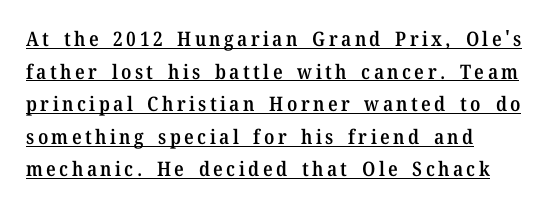
{"italic": "no", "bold": "semi", "underline": "yes", "align": "left", "line_spacing": "normal", "line_spacing_ratio": 1.63, "glyph_px": 20}
